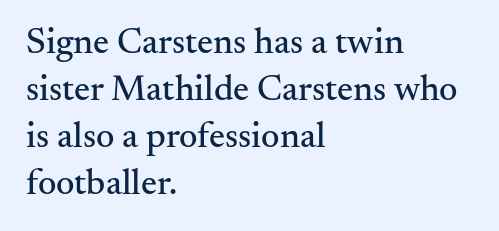
The image shows 36 px serif type, upright; set left-aligned, normal line spacing (1.31x), normal letter spacing, not underlined; medium stroke contrast and a small x-height.
